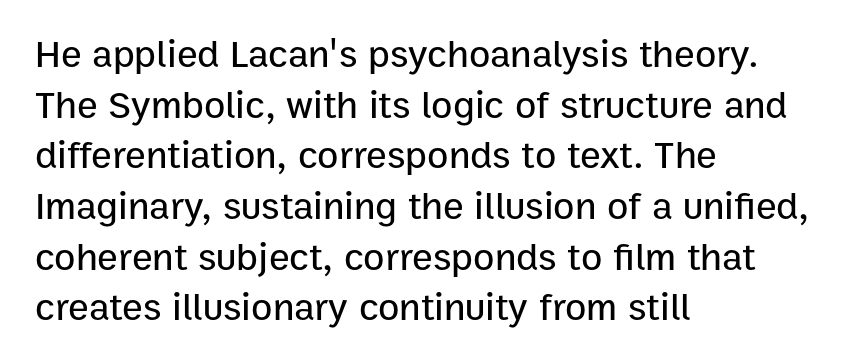
These lines are composed in type without serifs. Spacing between characters is what you'd get straight out of the box. The glyphs are unaccompanied by any horizontal stroke below them. Think of a printed novel: that variable character pitch is what you see here. The passage is arranged the way most books set body copy — flush left.
